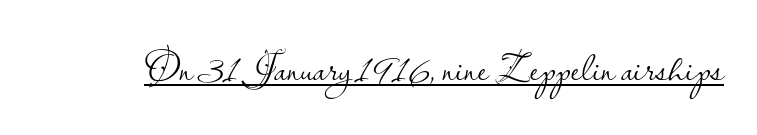
{"serif": "no", "bold": "no", "weight": "light", "width": "normal", "stroke_contrast": "low", "x_height": "small", "monospaced": "no", "underline": "yes", "letter_spacing": "normal", "letter_spacing_em": 0.0, "glyph_px": 41}
